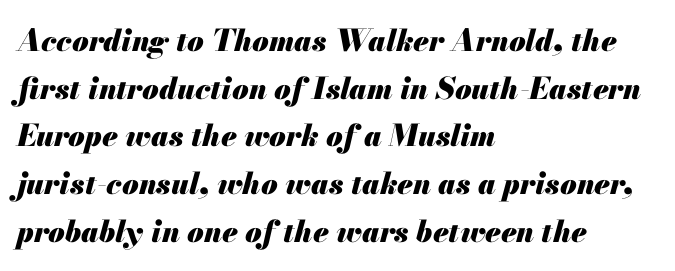
Q: Is the text bold? A: Yes.
Q: Is the text italic (slanted)? A: Yes, it leans right by about 13 degrees.
Q: Is the text underlined? A: No.
Q: How is the paragraph aligned? A: Left-aligned.
Q: Is the spacing between letters normal or unusually wide? A: Normal.
Q: Is the spacing between lines tight, normal or loose? A: Normal.
Q: Width (condensed, normal, or wide)? A: Normal.
Q: Stroke contrast? A: Medium.
Q: x-height? A: Small.
Q: Monospaced? A: No.
